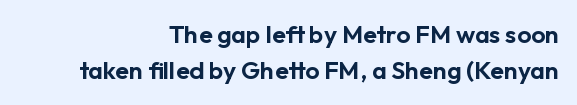
Q: Is the text italic (slanted)? A: No, it is upright.
Q: Is the text underlined? A: No.
Q: How is the paragraph aligned? A: Right-aligned.
Q: Is the spacing between letters normal or unusually wide? A: Normal.
Q: Is the spacing between lines tight, normal or loose? A: Normal.
